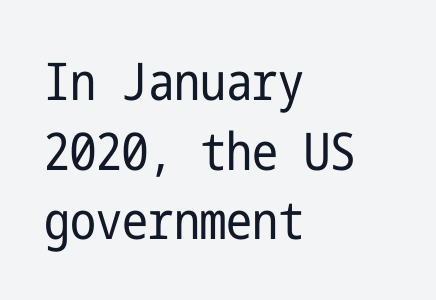
{"serif": "no", "italic": "no", "bold": "no", "weight": "regular", "width": "condensed", "stroke_contrast": "low", "x_height": "medium", "underline": "no", "align": "left", "line_spacing": "normal", "line_spacing_ratio": 1.34, "letter_spacing": "normal", "letter_spacing_em": 0.0, "glyph_px": 52}
